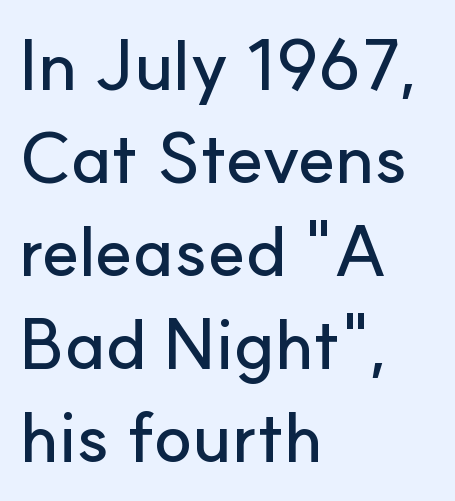
Q: Is the text italic (slanted)? A: No, it is upright.
Q: Is the typeface a serif or a sans-serif typeface? A: Sans-serif.
Q: Is the text underlined? A: No.
Q: How is the paragraph aligned? A: Left-aligned.
Q: Is the spacing between letters normal or unusually wide? A: Normal.
Q: Is the spacing between lines tight, normal or loose? A: Normal.
Q: Width (condensed, normal, or wide)? A: Normal.
Q: Stroke contrast? A: Low.
Q: x-height? A: Small.
Q: Monospaced? A: No.
